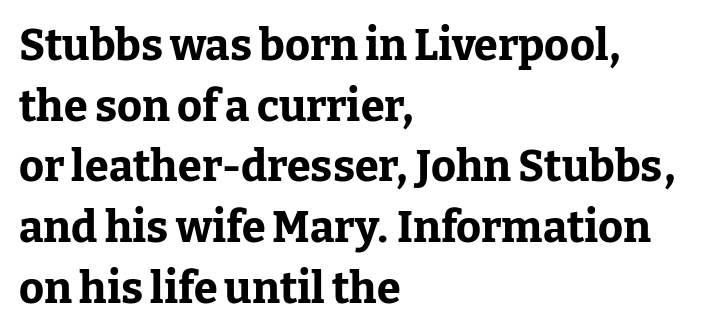
Spacing between characters is what you'd get straight out of the box. I'd describe the lettering as bold — thick and assertive. Visually the block forms a straight wall on the left and a jagged coastline on the right. When letters stand straight like this, we call the style roman or upright. Letters rest on an invisible, unmarked baseline.
